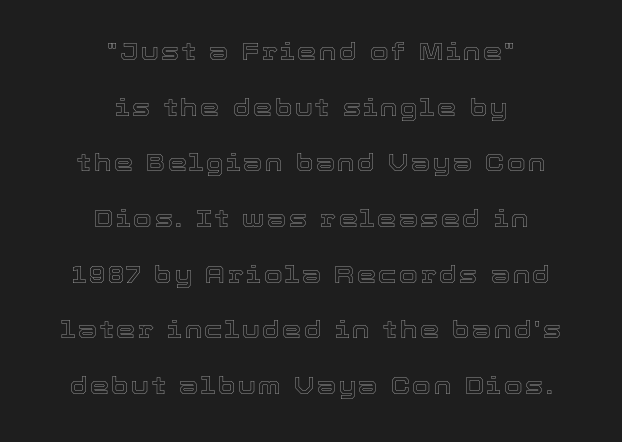
{"italic": "no", "underline": "no", "align": "center", "line_spacing": "loose", "line_spacing_ratio": 2.32, "glyph_px": 24}
